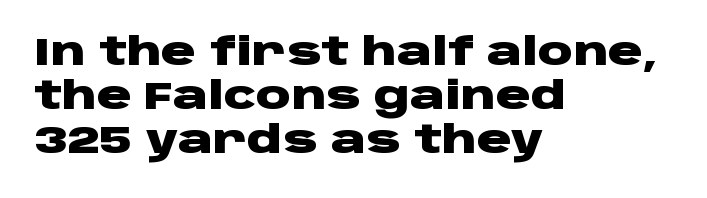
The image shows 39 px heavy, wide sans-serif type, upright; set left-aligned, tight line spacing (1.13x), normal letter spacing, not underlined; low stroke contrast and a large x-height.
